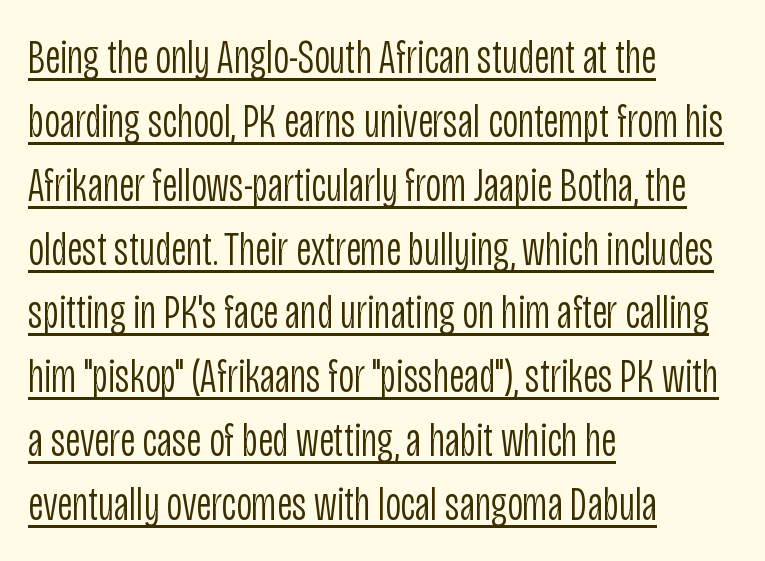
The image shows 48 px light, condensed sans-serif type, upright; set left-aligned, normal line spacing (1.33x), normal letter spacing, underlined; low stroke contrast and a large x-height.
